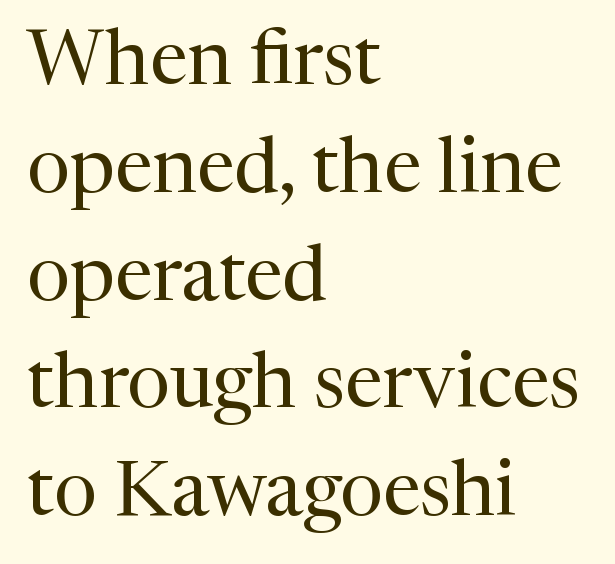
{"serif": "yes", "italic": "no", "bold": "no", "weight": "regular", "width": "normal", "stroke_contrast": "medium", "x_height": "medium", "monospaced": "no", "underline": "no", "align": "left", "line_spacing": "normal", "line_spacing_ratio": 1.4, "letter_spacing": "normal", "letter_spacing_em": 0.0, "glyph_px": 77}
